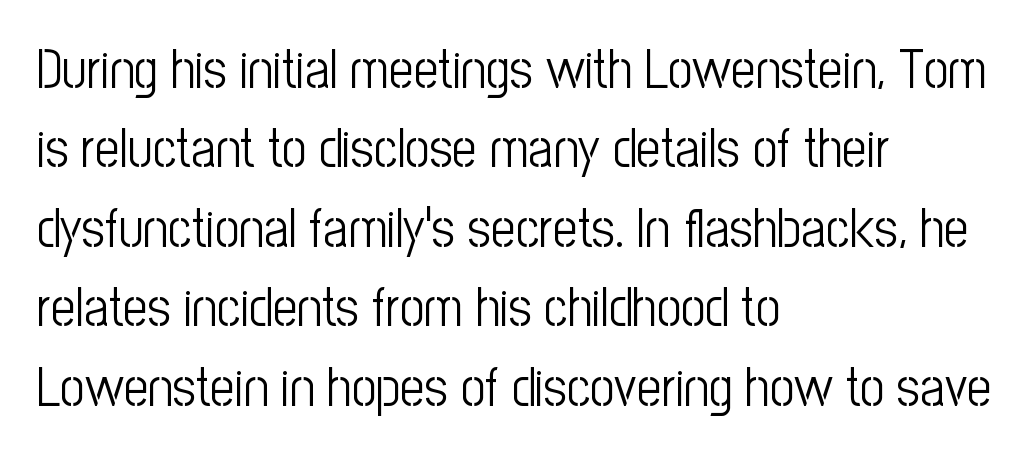
Q: Is the text bold? A: No.
Q: Is the text italic (slanted)? A: No, it is upright.
Q: Is the typeface a serif or a sans-serif typeface? A: Sans-serif.
Q: Is the text underlined? A: No.
Q: How is the paragraph aligned? A: Left-aligned.
Q: Is the spacing between letters normal or unusually wide? A: Normal.
Q: Is the spacing between lines tight, normal or loose? A: Normal.
Q: Width (condensed, normal, or wide)? A: Condensed.
Q: Stroke contrast? A: Low.
Q: x-height? A: Medium.
Q: Monospaced? A: No.
